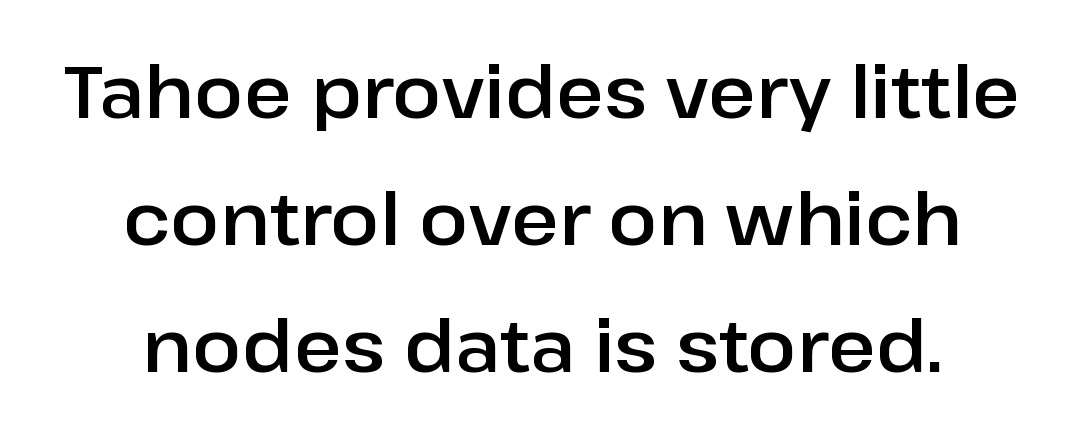
Q: Is the text italic (slanted)? A: No, it is upright.
Q: Is the typeface a serif or a sans-serif typeface? A: Sans-serif.
Q: Is the text underlined? A: No.
Q: How is the paragraph aligned? A: Centered.
Q: Is the spacing between letters normal or unusually wide? A: Normal.
Q: Width (condensed, normal, or wide)? A: Normal.
Q: Stroke contrast? A: Low.
Q: x-height? A: Medium.
Q: Monospaced? A: No.
